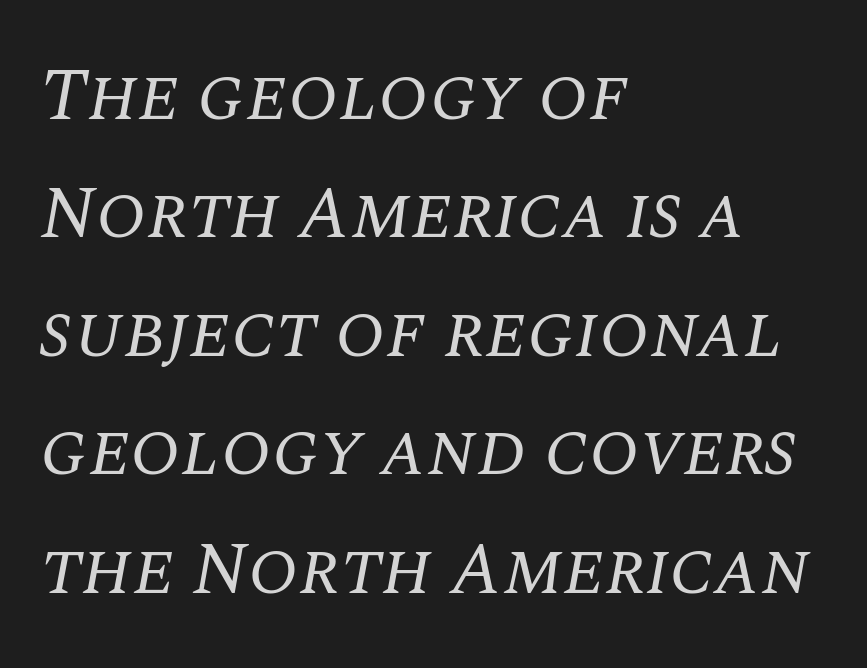
{"serif": "yes", "italic": "yes", "lean": "right", "slant_degrees": 10, "bold": "no", "weight": "regular", "width": "normal", "stroke_contrast": "medium", "x_height": "large", "monospaced": "no", "underline": "no", "align": "left", "line_spacing": "normal", "line_spacing_ratio": 1.6, "letter_spacing": "normal", "letter_spacing_em": 0.0, "glyph_px": 74}
